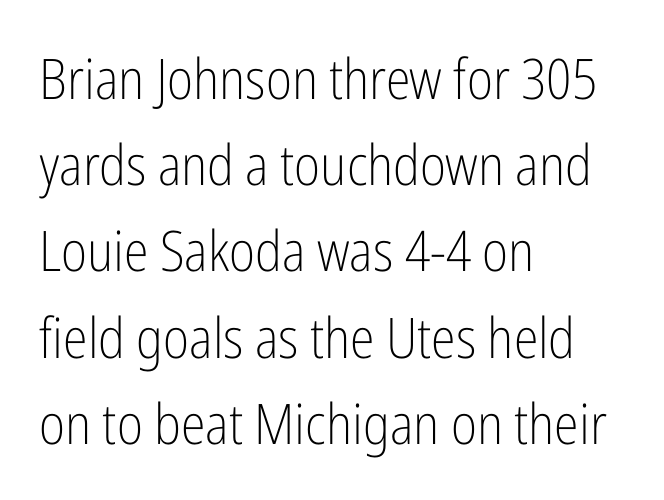
This sample has the flowing, uneven cadence of proportional lettering. Notice how the stems are strictly vertical — no italics here. No feet cap the strokes, marking this as sans-serif type. The face looks like a standard text weight, possibly lighter. The rows are spaced the way most documents space them.
